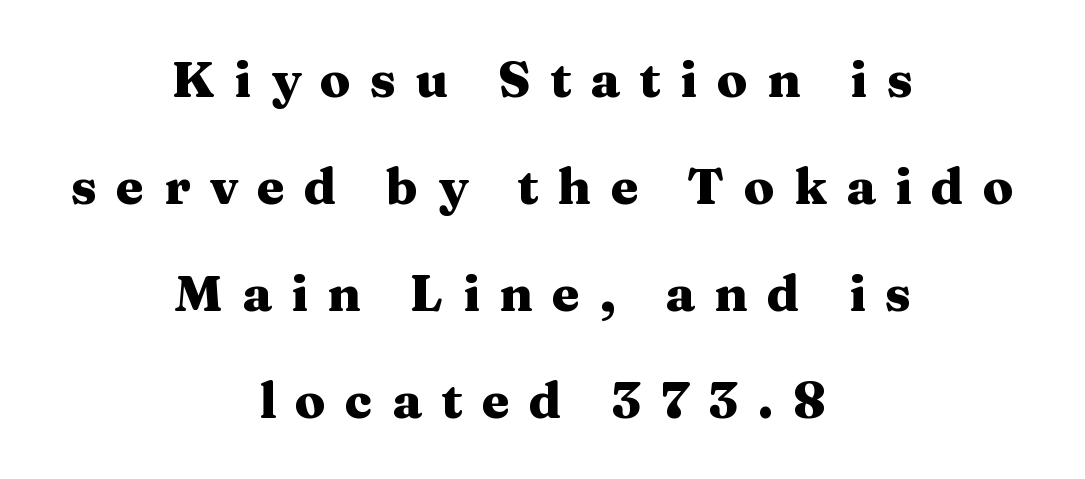
{"serif": "yes", "italic": "no", "bold": "yes", "weight": "heavy", "width": "wide", "stroke_contrast": "medium", "x_height": "medium", "monospaced": "no", "underline": "no", "align": "center", "line_spacing": "loose", "line_spacing_ratio": 2.14, "letter_spacing": "wide", "letter_spacing_em": 0.39, "glyph_px": 50}
